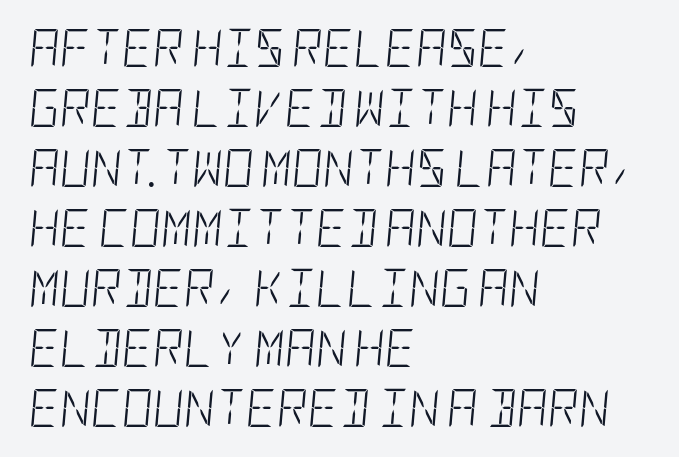
The image shows 38 px light, condensed type, italic (leaning right); set left-aligned, normal line spacing (1.58x), normal letter spacing, not underlined; low stroke contrast and a large x-height.
